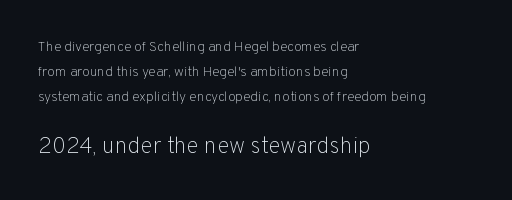
The image shows 23 px text type, upright; set left-aligned, line spacing 1.8x, normal letter spacing, not underlined; the second (bottom) block is 1.64x larger.
